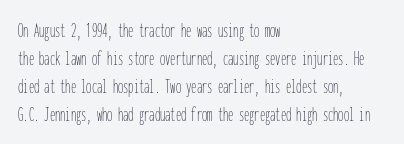
{"italic": "no", "bold": "no", "underline": "no", "align": "left", "line_spacing": "normal", "line_spacing_ratio": 1.34, "letter_spacing": "normal", "letter_spacing_em": 0.0, "glyph_px": 21}
